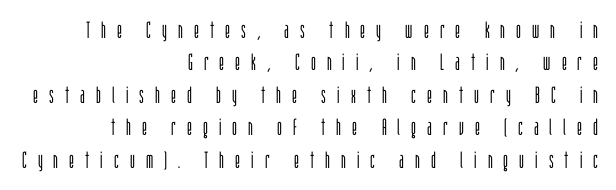
Q: Is the text bold? A: No.
Q: Is the text italic (slanted)? A: No, it is upright.
Q: Is the text underlined? A: No.
Q: How is the paragraph aligned? A: Right-aligned.
Q: Is the spacing between letters normal or unusually wide? A: Unusually wide.
Q: Is the spacing between lines tight, normal or loose? A: Normal.
